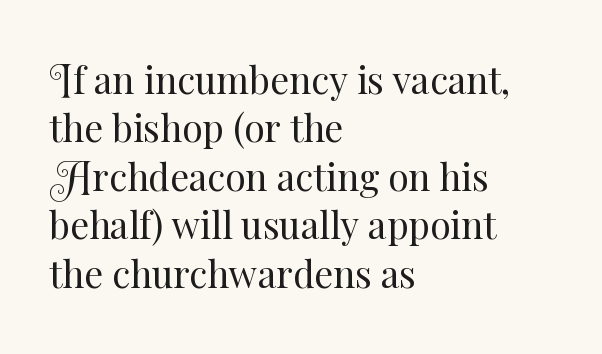
Q: Is the text bold? A: No.
Q: Is the text italic (slanted)? A: No, it is upright.
Q: Is the text underlined? A: No.
Q: How is the paragraph aligned? A: Left-aligned.
Q: Is the spacing between letters normal or unusually wide? A: Normal.
Q: Is the spacing between lines tight, normal or loose? A: Normal.
Q: Width (condensed, normal, or wide)? A: Normal.
Q: Stroke contrast? A: Medium.
Q: x-height? A: Small.
Q: Monospaced? A: No.
